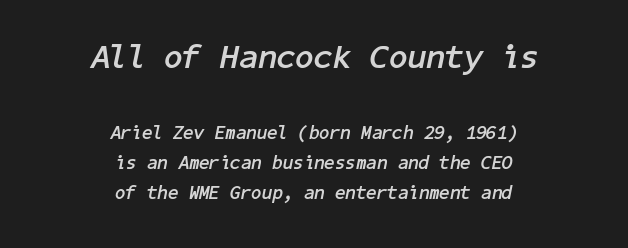
{"italic": "yes", "lean": "right", "slant_degrees": 11, "bold": "yes", "weight": "semibold", "width": "normal", "stroke_contrast": "low", "x_height": "medium", "underline": "no", "align": "center", "line_spacing": "normal", "line_spacing_ratio": 1.6, "letter_spacing": "normal", "letter_spacing_em": 0.0, "larger_block": "first", "size_ratio": 1.79, "glyph_px": 34}
